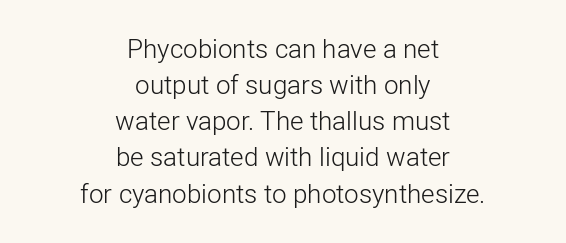
{"italic": "no", "bold": "no", "underline": "no", "align": "center", "line_spacing": "normal", "line_spacing_ratio": 1.39, "letter_spacing": "normal", "letter_spacing_em": 0.0, "glyph_px": 26}
